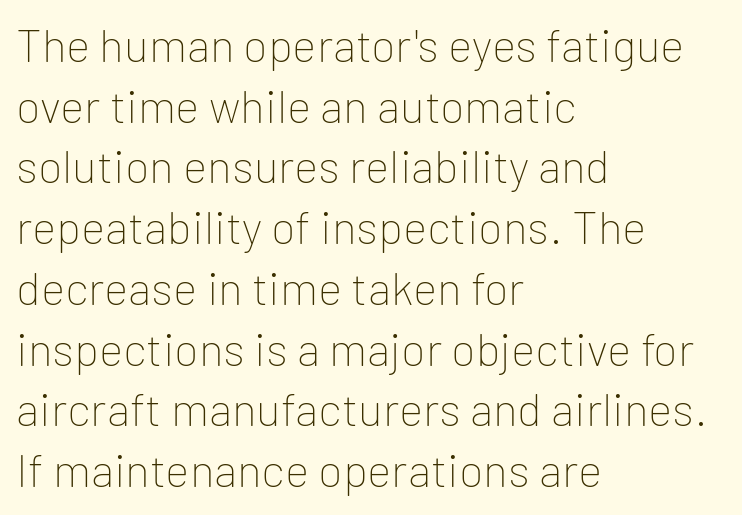
The image shows 46 px thin sans-serif type, upright; set left-aligned, normal line spacing (1.32x), normal letter spacing, not underlined; low stroke contrast and a medium x-height.
